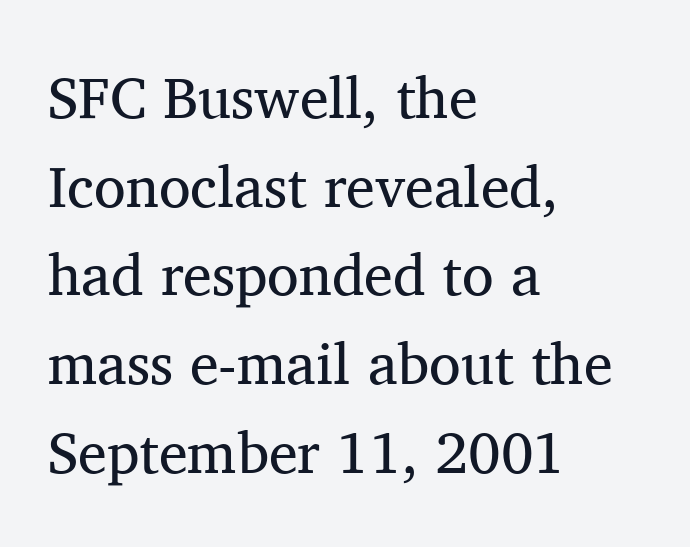
The image shows 58 px regular-weight serif type, upright; set left-aligned, normal line spacing (1.53x), normal letter spacing, not underlined; medium stroke contrast and a medium x-height.
